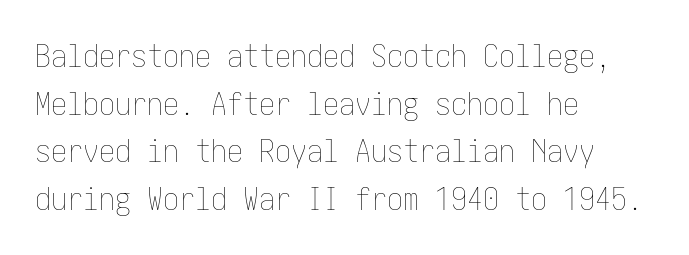
The image shows 32 px thin, condensed type, upright; set left-aligned, normal line spacing (1.49x), normal letter spacing, not underlined; low stroke contrast and a medium x-height.
